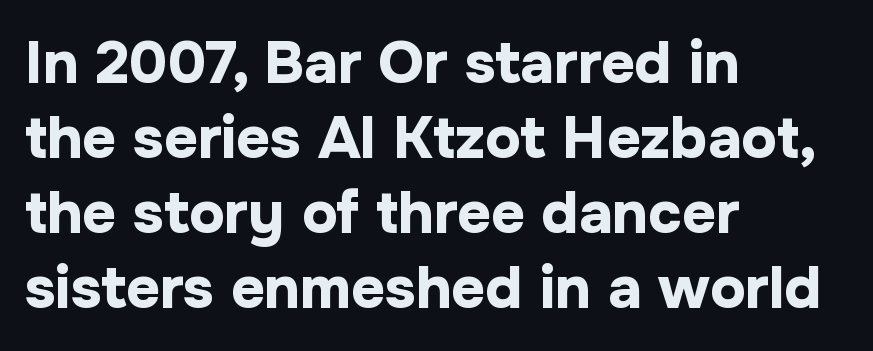
{"serif": "no", "italic": "no", "bold": "yes", "weight": "bold", "width": "normal", "stroke_contrast": "low", "x_height": "medium", "monospaced": "no", "underline": "no", "align": "left", "line_spacing": "normal", "line_spacing_ratio": 1.27, "letter_spacing": "normal", "letter_spacing_em": 0.0, "glyph_px": 59}
